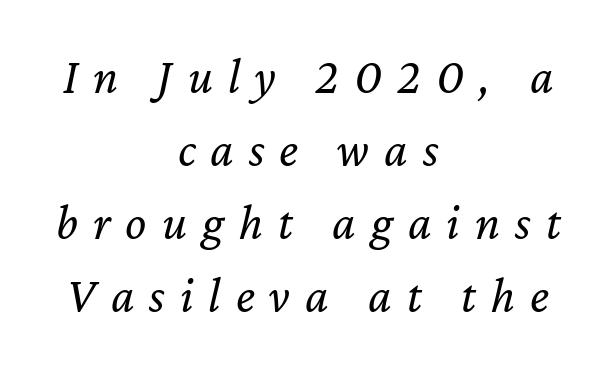
The passage shown leans; its letterforms are oblique. This sample has the flowing, uneven cadence of proportional lettering. Baseline-to-baseline distance is the conventional proportion of letter height. Reading down the block, each line starts at a different indent, mirrored at its end. These glyphs show unthickened strokes, regular width or finer. Is the letter spacing exaggerated? Yes — the characters are pushed far apart.
